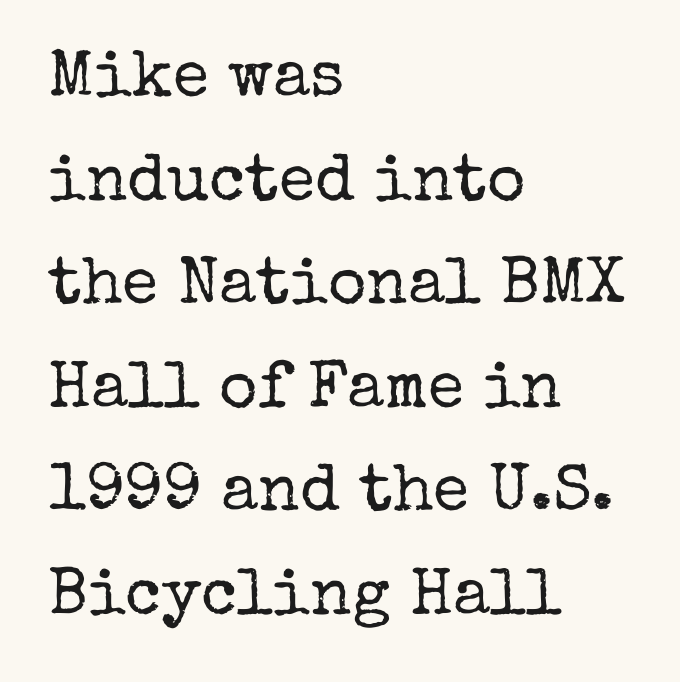
The image shows 66 px regular-weight serif type, upright; set left-aligned, normal line spacing (1.57x), normal letter spacing, not underlined; low stroke contrast and a medium x-height.
